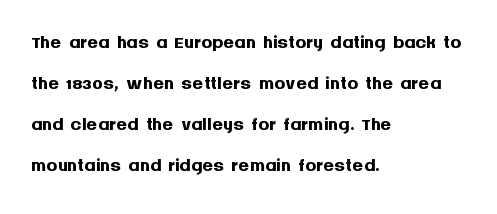
Line beginnings align vertically; line endings do not. Between one letter and the next there's only the usual sliver of space. Notice how descenders clear the ascenders below comfortably — that's standard leading. Does the lettering tilt? It doesn't — this is upright. Letters rest on an invisible, unmarked baseline.
